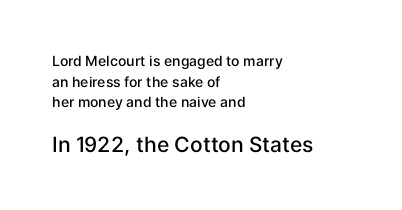
Q: Is the text bold? A: Semi-bold.
Q: Is the text italic (slanted)? A: No, it is upright.
Q: Is the text underlined? A: No.
Q: How is the paragraph aligned? A: Left-aligned.
Q: Is the spacing between letters normal or unusually wide? A: Normal.
Q: Is the spacing between lines tight, normal or loose? A: Normal.
Q: Which block of text is set in a larger size, the first (top) or the second (bottom)? A: The second (bottom) one.
